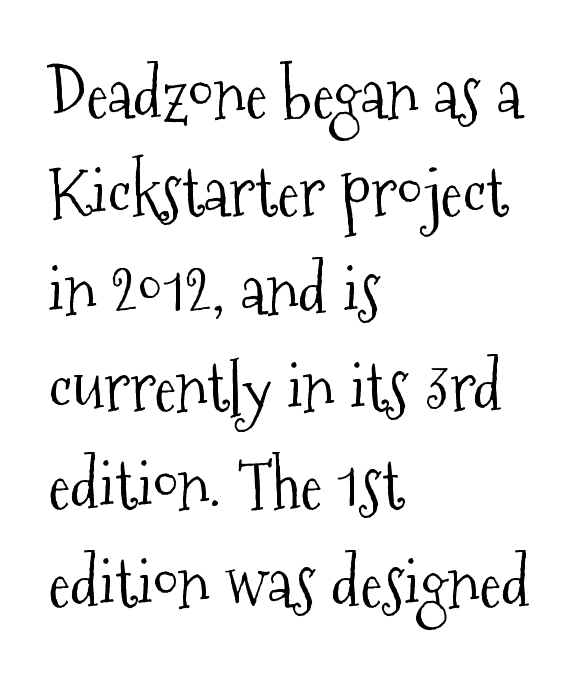
Q: Is the text bold? A: No.
Q: Is the text italic (slanted)? A: No, it is upright.
Q: Is the typeface a serif or a sans-serif typeface? A: Serif.
Q: Is the text underlined? A: No.
Q: How is the paragraph aligned? A: Left-aligned.
Q: Is the spacing between letters normal or unusually wide? A: Normal.
Q: Is the spacing between lines tight, normal or loose? A: Normal.
Q: Width (condensed, normal, or wide)? A: Condensed.
Q: Stroke contrast? A: Medium.
Q: x-height? A: Medium.
Q: Monospaced? A: No.
